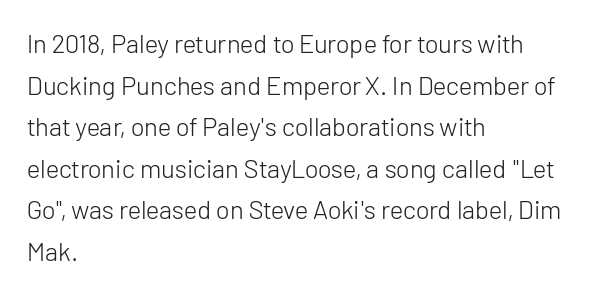
The image shows 26 px text type, upright; set left-aligned, normal line spacing (1.6x), normal letter spacing, not underlined.
